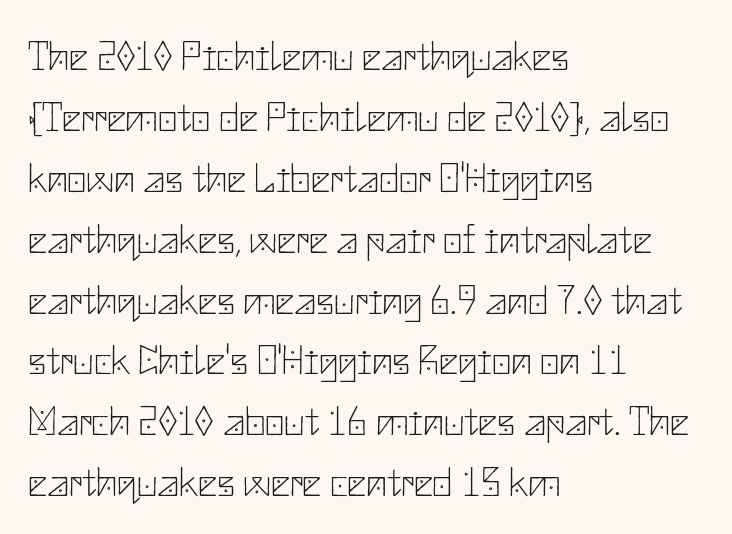
The image shows 42 px thin sans-serif type, upright; set left-aligned, normal line spacing (1.45x), normal letter spacing, not underlined; low stroke contrast and a small x-height.
